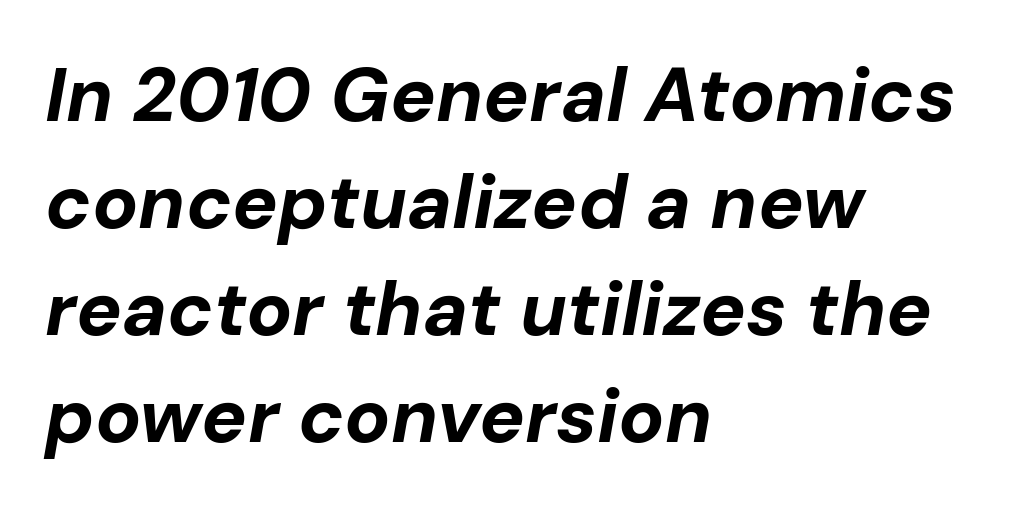
{"italic": "yes", "lean": "right", "slant_degrees": 10, "bold": "yes", "weight": "bold", "width": "normal", "stroke_contrast": "low", "x_height": "medium", "monospaced": "no", "underline": "no", "align": "left", "line_spacing": "normal", "line_spacing_ratio": 1.41, "letter_spacing": "normal", "letter_spacing_em": 0.0, "glyph_px": 76}
